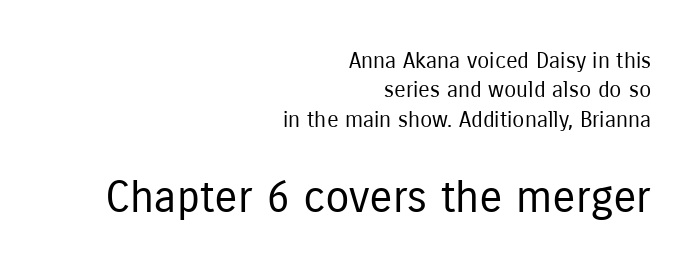
Compared with a typical body face, this is equally light or lighter still. Baseline-to-baseline distance is the conventional proportion of letter height. Characters remain perfectly vertical along every line. Characters follow at the spacing the type designer built in. Look at the bottom of the vertical strokes: they stop flat, with no serifs.
